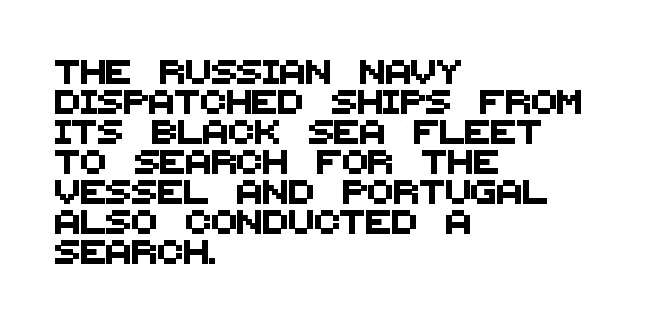
{"underline": "no", "align": "left", "line_spacing": "normal", "line_spacing_ratio": 1.25, "letter_spacing": "normal", "letter_spacing_em": 0.0, "glyph_px": 24}
